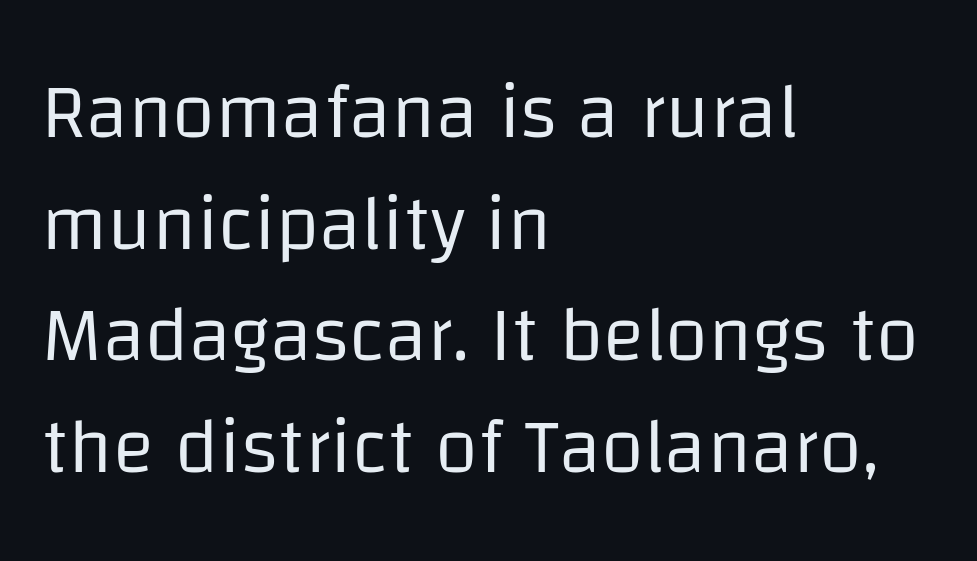
The image shows 78 px regular-weight sans-serif type, upright; set left-aligned, normal line spacing (1.43x), normal letter spacing, not underlined; low stroke contrast and a large x-height.
